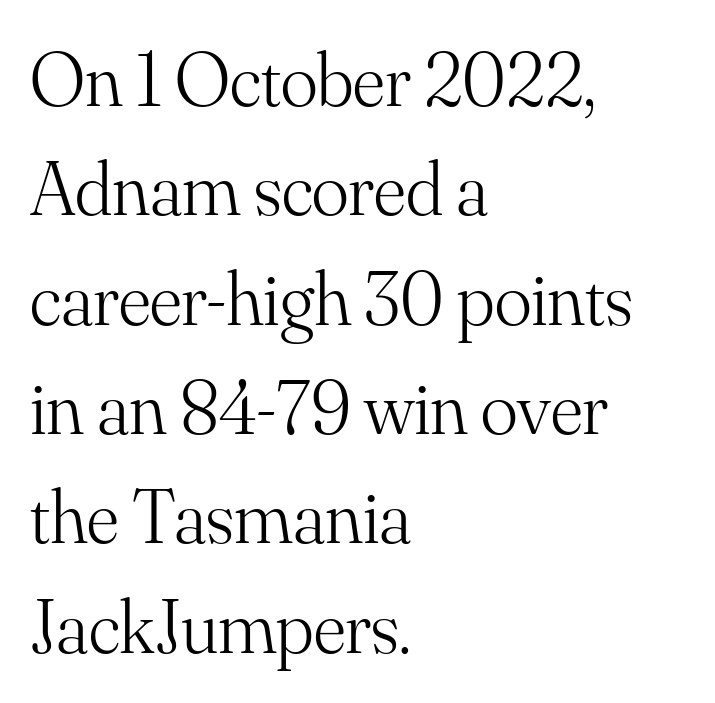
Q: Is the text bold? A: No.
Q: Is the text italic (slanted)? A: No, it is upright.
Q: Is the typeface a serif or a sans-serif typeface? A: Serif.
Q: Is the text underlined? A: No.
Q: How is the paragraph aligned? A: Left-aligned.
Q: Is the spacing between letters normal or unusually wide? A: Normal.
Q: Is the spacing between lines tight, normal or loose? A: Normal.
Q: Width (condensed, normal, or wide)? A: Normal.
Q: Stroke contrast? A: Medium.
Q: x-height? A: Small.
Q: Monospaced? A: No.
